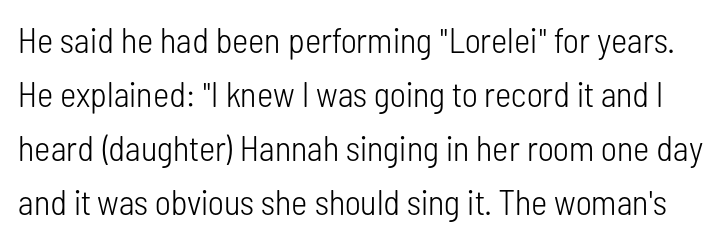
The image shows 35 px light, condensed sans-serif type, upright; set normal line spacing (1.54x), normal letter spacing, not underlined; low stroke contrast and a medium x-height.
